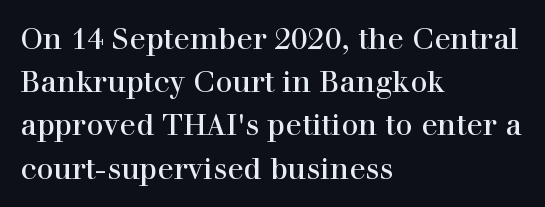
The specimen reads as upright at a glance. Does extra space separate the letters? No, they use regular spacing. Each letter keeps its own natural width here, so spacing adapts to shape. Descender tails drop into unmarked territory.
